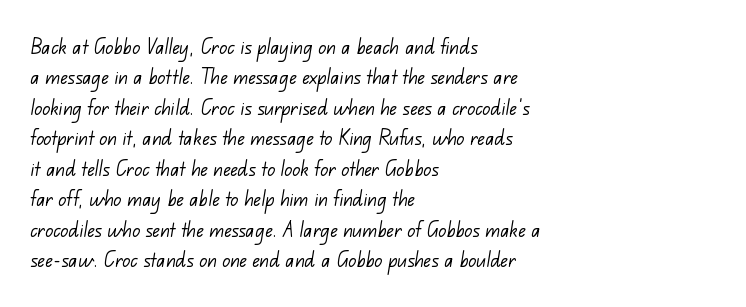
{"bold": "no", "underline": "no", "align": "left", "line_spacing": "normal", "line_spacing_ratio": 1.27, "letter_spacing": "normal", "letter_spacing_em": 0.0, "glyph_px": 24}
